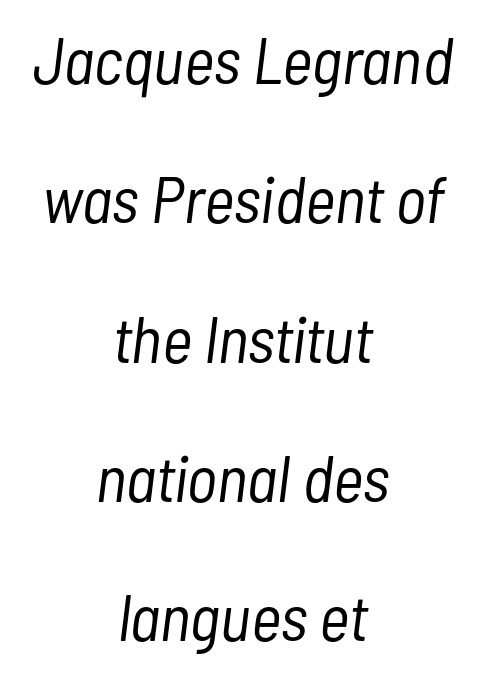
{"italic": "yes", "lean": "right", "slant_degrees": 7, "bold": "no", "weight": "light", "width": "condensed", "stroke_contrast": "low", "x_height": "medium", "monospaced": "no", "underline": "no", "align": "center", "line_spacing": "loose", "line_spacing_ratio": 2.11, "letter_spacing": "normal", "letter_spacing_em": 0.0, "glyph_px": 66}
